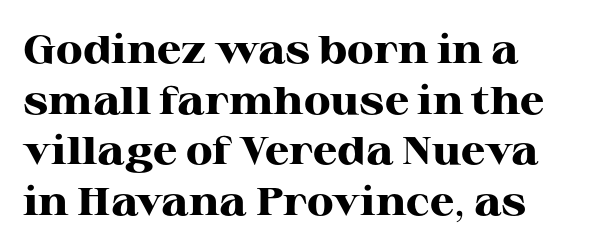
The image shows 39 px heavy, wide serif type, upright; set left-aligned, normal line spacing (1.3x), normal letter spacing, not underlined; high stroke contrast and a medium x-height.
